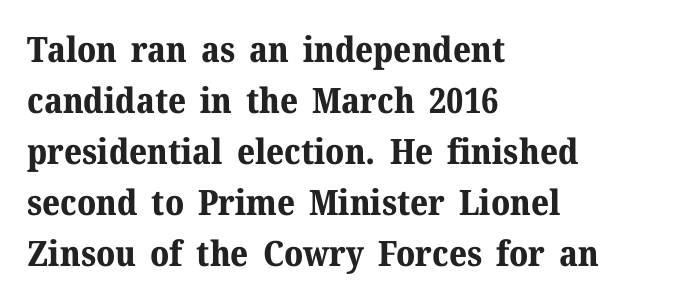
{"serif": "yes", "italic": "no", "bold": "yes", "weight": "bold", "width": "normal", "stroke_contrast": "medium", "x_height": "medium", "monospaced": "no", "underline": "no", "align": "left", "line_spacing": "normal", "line_spacing_ratio": 1.46, "letter_spacing": "normal", "letter_spacing_em": 0.0, "glyph_px": 35}
